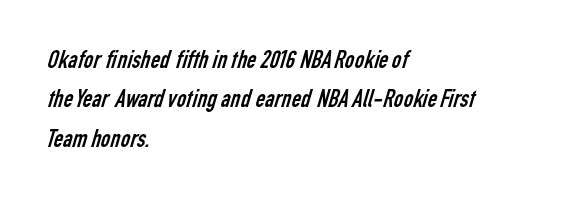
Q: Is the text bold? A: No.
Q: Is the text underlined? A: No.
Q: How is the paragraph aligned? A: Left-aligned.
Q: Is the spacing between letters normal or unusually wide? A: Normal.
Q: Is the spacing between lines tight, normal or loose? A: Normal.
